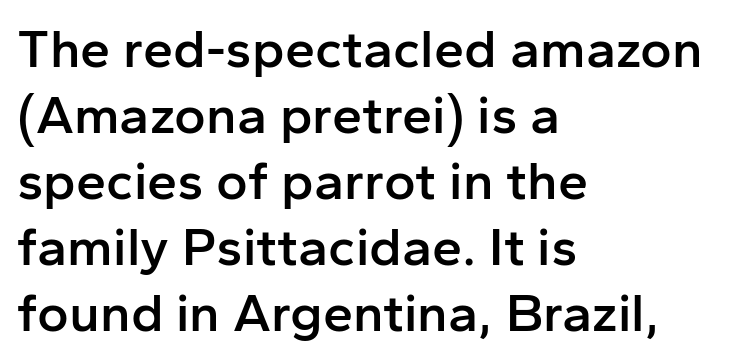
The glyphs in this specimen are sans serif. A classic flush-left, rag-right setting is used for this passage. Tall strokes in this sample are plumb rather than angled. A bit beefed up — I'd call it semibold rather than bold. Plain, unruled lines of type. Spacing between characters is what you'd get straight out of the box.
